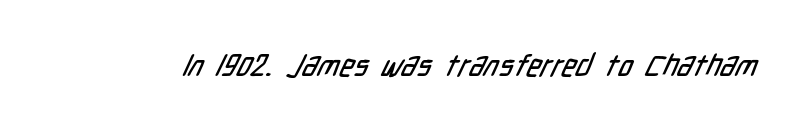
Note: no serifs on the glyphs. Inter-character spacing is left at the font's built-in metrics. Spacing verdict: proportional, widths tailored to each character. The baseline area is clear.
